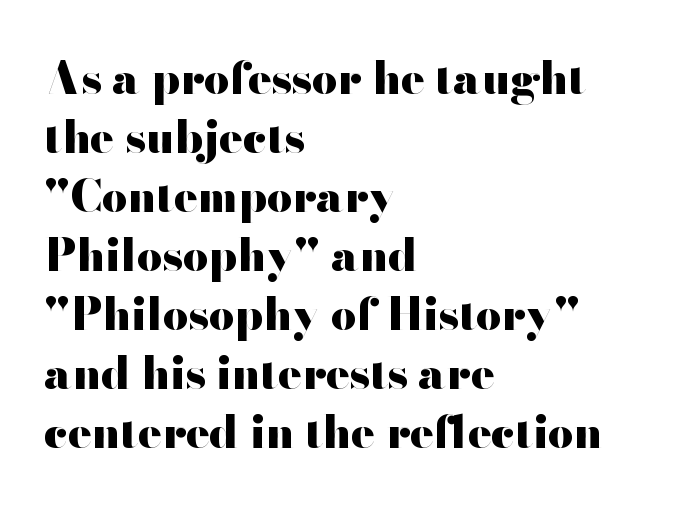
{"serif": "no", "italic": "no", "bold": "yes", "weight": "heavy", "width": "wide", "stroke_contrast": "high", "x_height": "small", "monospaced": "no", "underline": "no", "align": "left", "line_spacing": "normal", "line_spacing_ratio": 1.34, "letter_spacing": "normal", "letter_spacing_em": 0.0, "glyph_px": 44}
